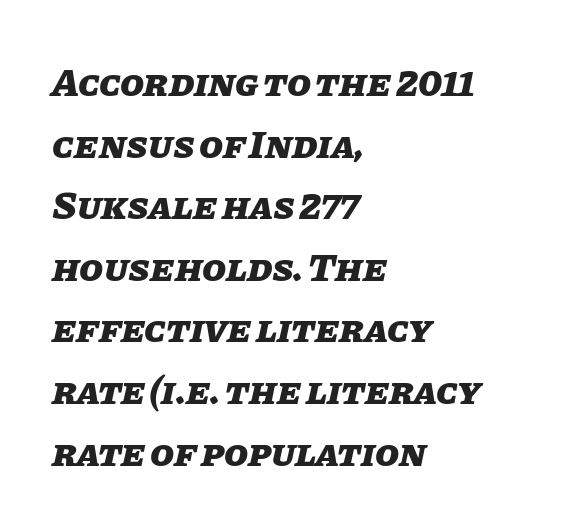
{"italic": "yes", "lean": "right", "slant_degrees": 11, "bold": "yes", "weight": "heavy", "width": "normal", "stroke_contrast": "low", "x_height": "large", "monospaced": "no", "underline": "no", "align": "left", "line_spacing": "normal", "line_spacing_ratio": 1.58, "letter_spacing": "normal", "letter_spacing_em": 0.0, "glyph_px": 39}
